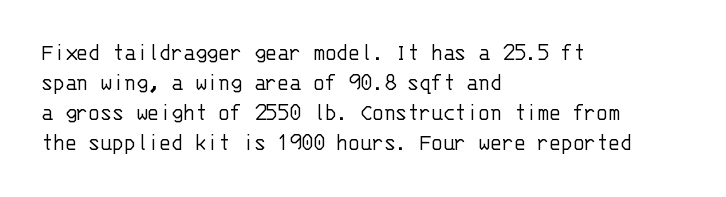
Honestly, there is no underline to notice here at all. The font's upright variant was chosen for this text. Horizontally, the lines are justified to the leading edge only. Bold? No — there's no thickening of the strokes.
